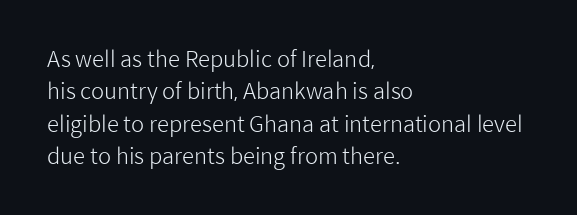
{"italic": "no", "bold": "no", "underline": "no", "align": "left", "line_spacing": "normal", "line_spacing_ratio": 1.47, "letter_spacing": "normal", "letter_spacing_em": 0.0, "glyph_px": 22}
